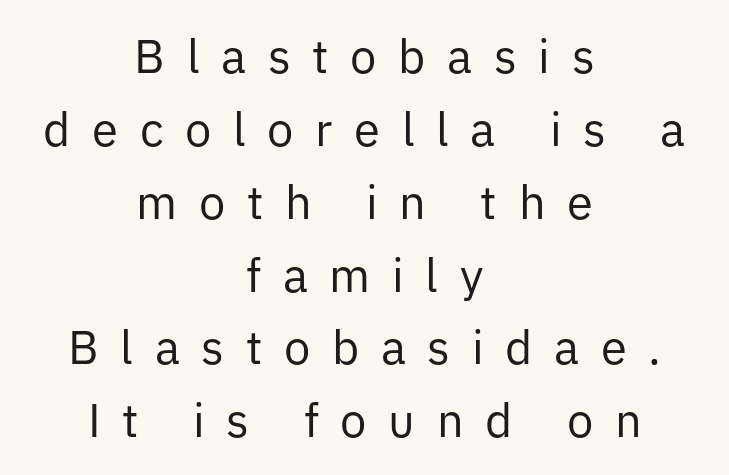
{"serif": "no", "italic": "no", "bold": "no", "weight": "regular", "width": "normal", "stroke_contrast": "low", "x_height": "medium", "monospaced": "no", "underline": "no", "align": "center", "line_spacing": "normal", "line_spacing_ratio": 1.55, "letter_spacing": "wide", "letter_spacing_em": 0.46, "glyph_px": 47}
